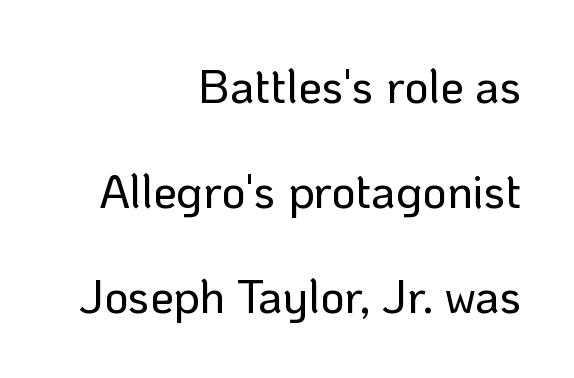
Q: Is the text italic (slanted)? A: No, it is upright.
Q: Is the typeface a serif or a sans-serif typeface? A: Sans-serif.
Q: Is the text underlined? A: No.
Q: How is the paragraph aligned? A: Right-aligned.
Q: Is the spacing between letters normal or unusually wide? A: Normal.
Q: Is the spacing between lines tight, normal or loose? A: Loose.
Q: Width (condensed, normal, or wide)? A: Normal.
Q: Stroke contrast? A: Low.
Q: x-height? A: Medium.
Q: Monospaced? A: No.
